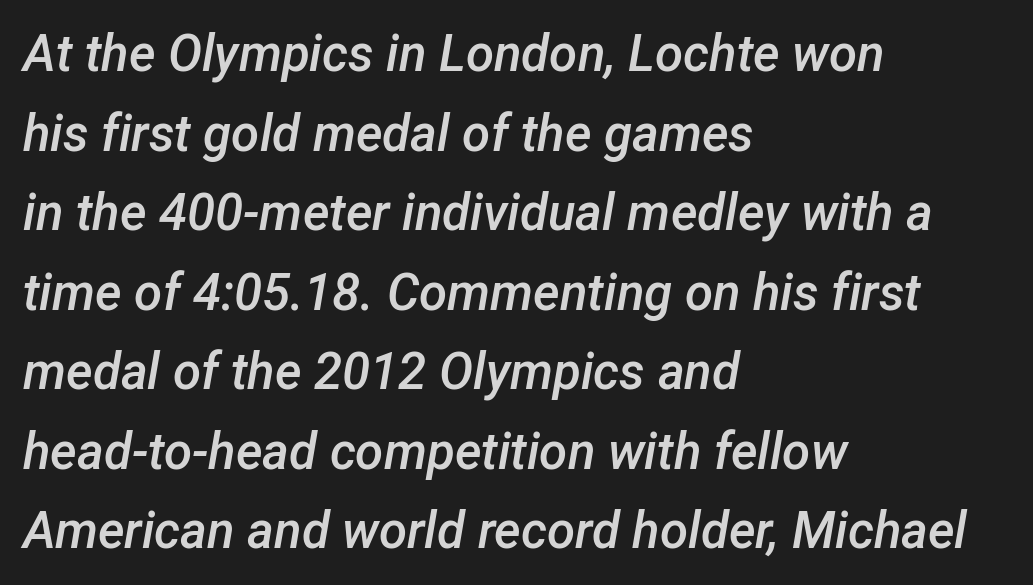
{"italic": "yes", "lean": "right", "slant_degrees": 12, "bold": "semi", "weight": "semibold", "width": "normal", "stroke_contrast": "low", "x_height": "medium", "monospaced": "no", "underline": "no", "align": "left", "line_spacing": "normal", "line_spacing_ratio": 1.56, "letter_spacing": "normal", "letter_spacing_em": 0.0, "glyph_px": 51}
